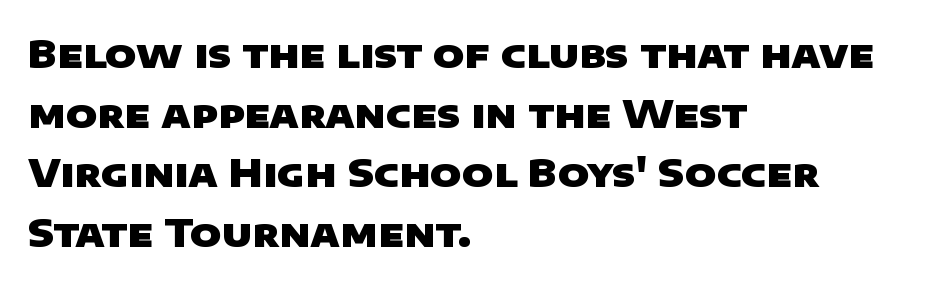
The image shows 38 px heavy, wide sans-serif type; set left-aligned, normal line spacing (1.57x), normal letter spacing, not underlined; low stroke contrast and a large x-height.
